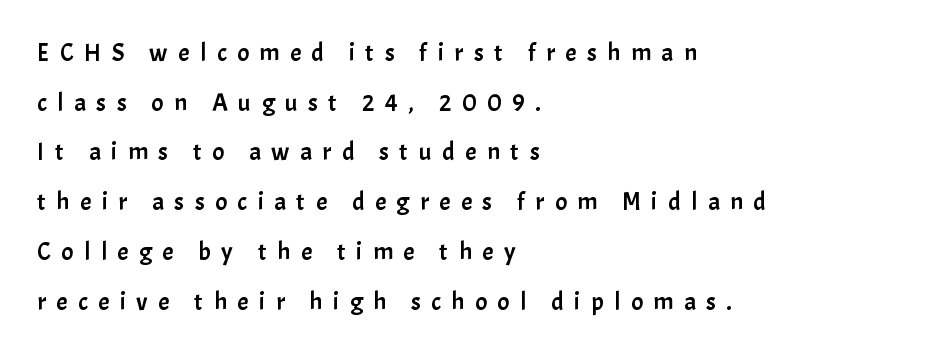
The image shows 25 px text type, upright; set left-aligned, loose line spacing (1.99x), unusually wide letter spacing (+0.42 em), not underlined.
